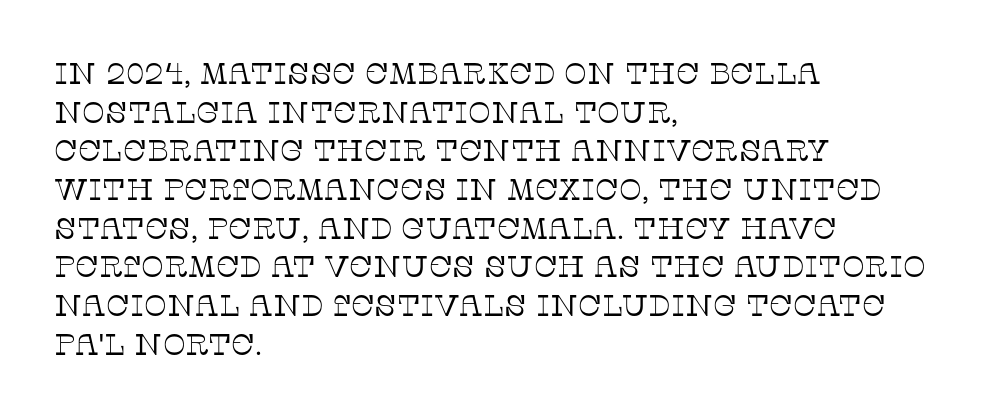
Q: Is the text bold? A: No.
Q: Is the text italic (slanted)? A: No, it is upright.
Q: Is the typeface a serif or a sans-serif typeface? A: Serif.
Q: Is the text underlined? A: No.
Q: How is the paragraph aligned? A: Left-aligned.
Q: Is the spacing between letters normal or unusually wide? A: Normal.
Q: Is the spacing between lines tight, normal or loose? A: Normal.
Q: Width (condensed, normal, or wide)? A: Normal.
Q: Stroke contrast? A: Low.
Q: x-height? A: Large.
Q: Monospaced? A: No.
